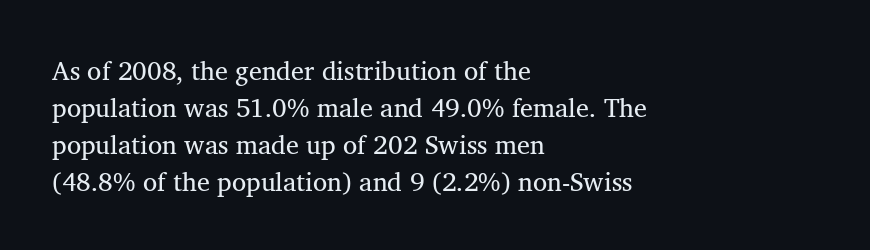
Q: Is the text bold? A: No.
Q: Is the text italic (slanted)? A: No, it is upright.
Q: Is the text underlined? A: No.
Q: How is the paragraph aligned? A: Left-aligned.
Q: Is the spacing between letters normal or unusually wide? A: Normal.
Q: Is the spacing between lines tight, normal or loose? A: Normal.
